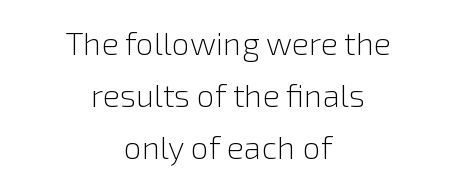
{"serif": "no", "italic": "no", "bold": "no", "weight": "light", "width": "normal", "x_height": "medium", "monospaced": "no", "underline": "no", "align": "center", "line_spacing": "normal", "line_spacing_ratio": 1.62, "letter_spacing": "normal", "letter_spacing_em": 0.0, "glyph_px": 32}
